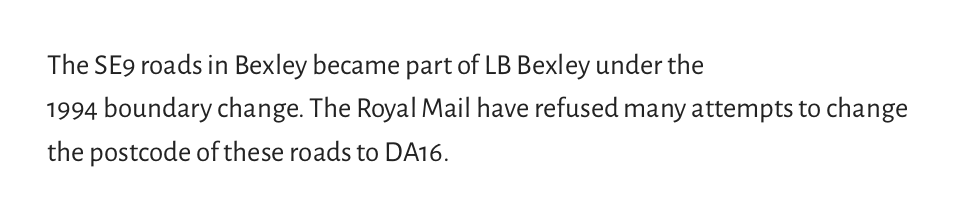
Descender tails drop into unmarked territory. This sample uses an upright cut, with every glyph sitting square on the baseline. These lines keep a tight, regular rhythm from letter to letter. Left-aligned paragraph, ragged on the right. These glyphs show unthickened strokes, regular width or finer. Check where the strokes stop: nothing finishes them off — pure sans.
